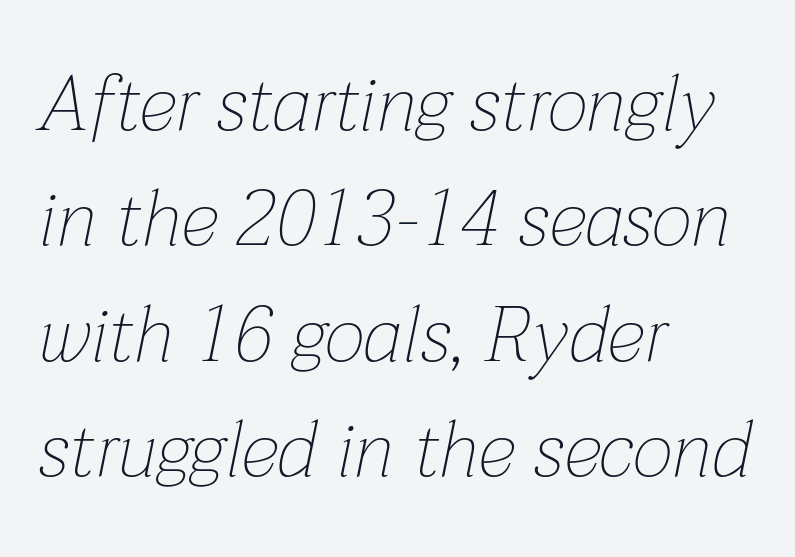
Q: Is the text bold? A: No.
Q: Is the text italic (slanted)? A: Yes, it leans right by about 12 degrees.
Q: Is the text underlined? A: No.
Q: How is the paragraph aligned? A: Left-aligned.
Q: Is the spacing between letters normal or unusually wide? A: Normal.
Q: Is the spacing between lines tight, normal or loose? A: Normal.
Q: Width (condensed, normal, or wide)? A: Normal.
Q: Stroke contrast? A: Low.
Q: x-height? A: Medium.
Q: Monospaced? A: No.
